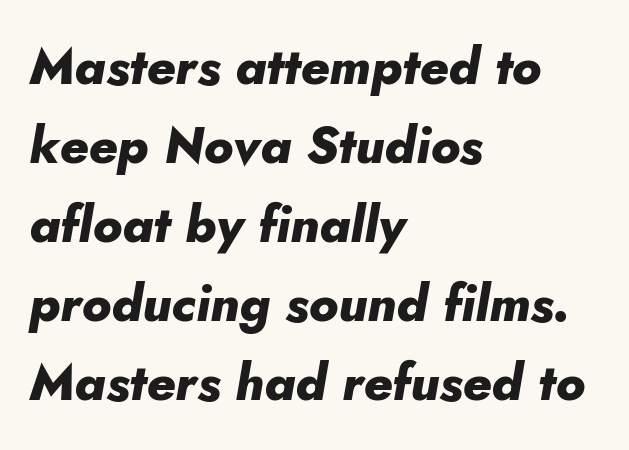
{"italic": "yes", "lean": "right", "slant_degrees": 5, "bold": "yes", "weight": "heavy", "width": "normal", "stroke_contrast": "low", "x_height": "small", "monospaced": "no", "underline": "no", "align": "left", "line_spacing": "normal", "line_spacing_ratio": 1.55, "letter_spacing": "normal", "letter_spacing_em": 0.0, "glyph_px": 51}
